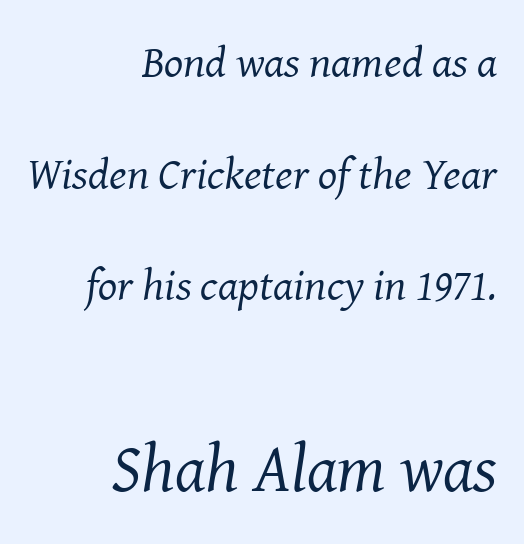
The image shows 68 px regular-weight serif type, italic (leaning right); set right-aligned, loose line spacing (2.48x), normal letter spacing, not underlined; the second (bottom) block is 1.51x larger; medium stroke contrast and a medium x-height.
